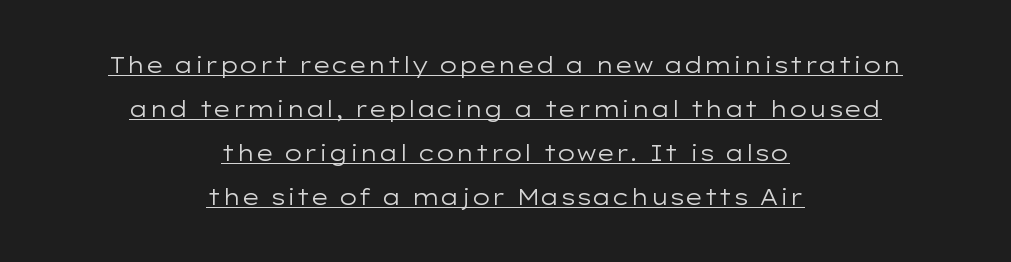
The line texture is even and compact thanks to regular tracking. Notice how the passage keeps no hard edge, just a central spine. No letter is thick-stroked: the sample isn't bold. This is the regular roman posture of the typeface. The glyphs are accompanied by a horizontal stroke just below them. Quick note: interline space is abundant.
